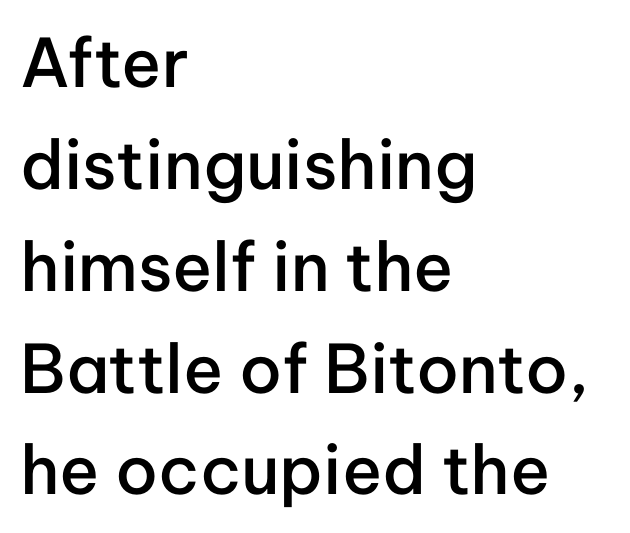
Horizontally, the lines are justified to the leading edge only. Rule under the text: the space is simply empty. This rendering employs a face without finishing strokes, i.e., a sans-serif. Leading matches the norm, producing a regular column. Heft: intermediate — a semibold.
